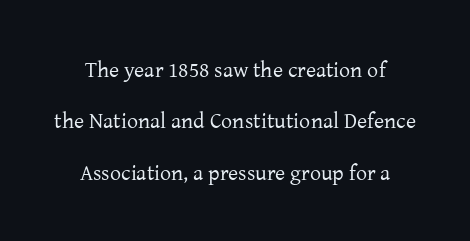
Q: Is the text bold? A: No.
Q: Is the text italic (slanted)? A: No, it is upright.
Q: Is the text underlined? A: No.
Q: How is the paragraph aligned? A: Centered.
Q: Is the spacing between letters normal or unusually wide? A: Normal.
Q: Is the spacing between lines tight, normal or loose? A: Loose.
